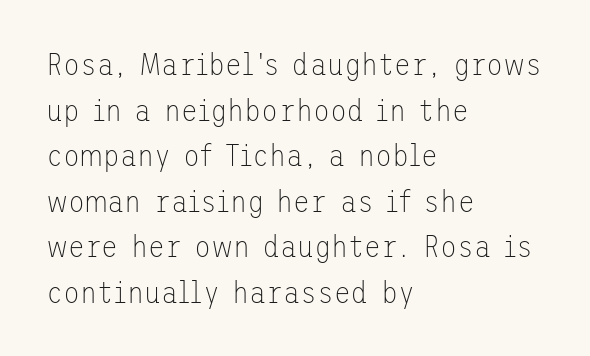
Q: Is the text bold? A: No.
Q: Is the text italic (slanted)? A: No, it is upright.
Q: Is the typeface a serif or a sans-serif typeface? A: Sans-serif.
Q: Is the text underlined? A: No.
Q: How is the paragraph aligned? A: Left-aligned.
Q: Is the spacing between letters normal or unusually wide? A: Normal.
Q: Is the spacing between lines tight, normal or loose? A: Normal.
Q: Width (condensed, normal, or wide)? A: Normal.
Q: Stroke contrast? A: Low.
Q: x-height? A: Medium.
